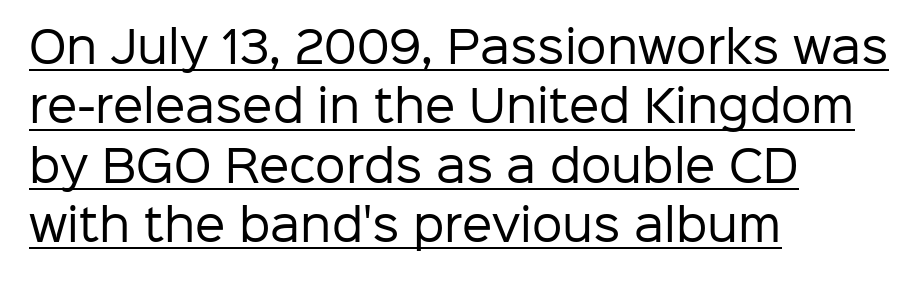
{"serif": "no", "italic": "no", "bold": "no", "weight": "regular", "width": "normal", "stroke_contrast": "low", "x_height": "medium", "monospaced": "no", "underline": "yes", "align": "left", "line_spacing": "normal", "line_spacing_ratio": 1.38, "letter_spacing": "normal", "letter_spacing_em": 0.0, "glyph_px": 43}
